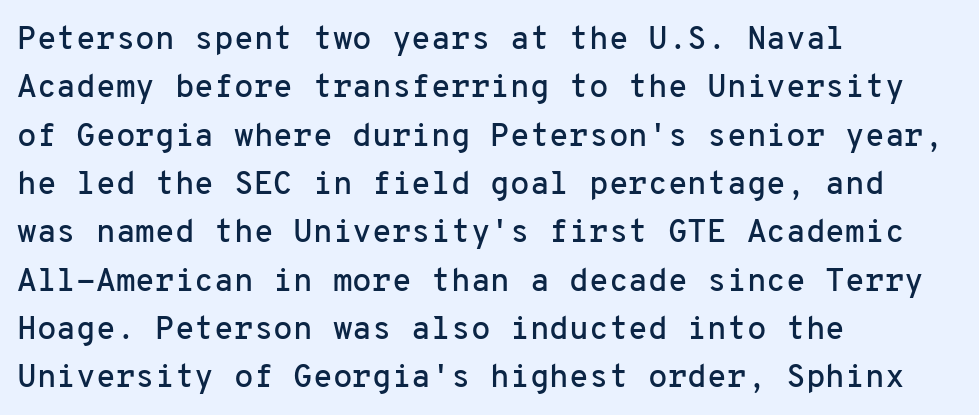
The image shows 32 px sans-serif type, upright, monospaced; set left-aligned, normal line spacing (1.51x), normal letter spacing, not underlined; low stroke contrast and a medium x-height.
